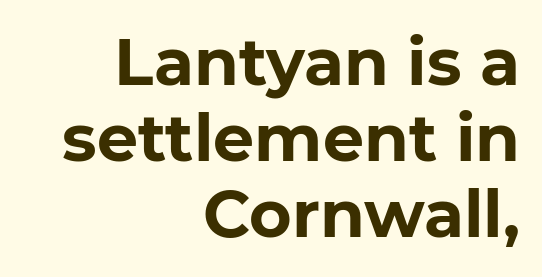
Q: Is the text bold? A: Yes.
Q: Is the typeface a serif or a sans-serif typeface? A: Sans-serif.
Q: Is the text underlined? A: No.
Q: How is the paragraph aligned? A: Right-aligned.
Q: Is the spacing between letters normal or unusually wide? A: Normal.
Q: Width (condensed, normal, or wide)? A: Normal.
Q: Stroke contrast? A: Low.
Q: x-height? A: Medium.
Q: Monospaced? A: No.
